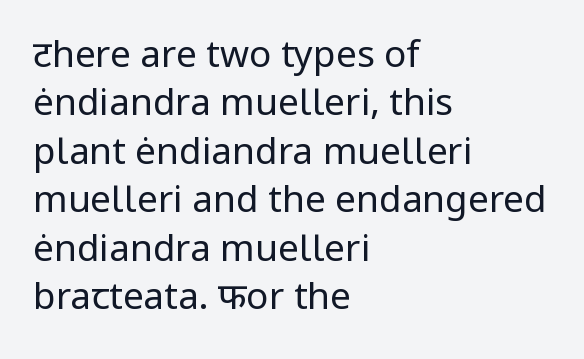
The image shows 37 px regular-weight sans-serif type, upright; set left-aligned, normal line spacing (1.31x), normal letter spacing, not underlined; low stroke contrast and a medium x-height.
